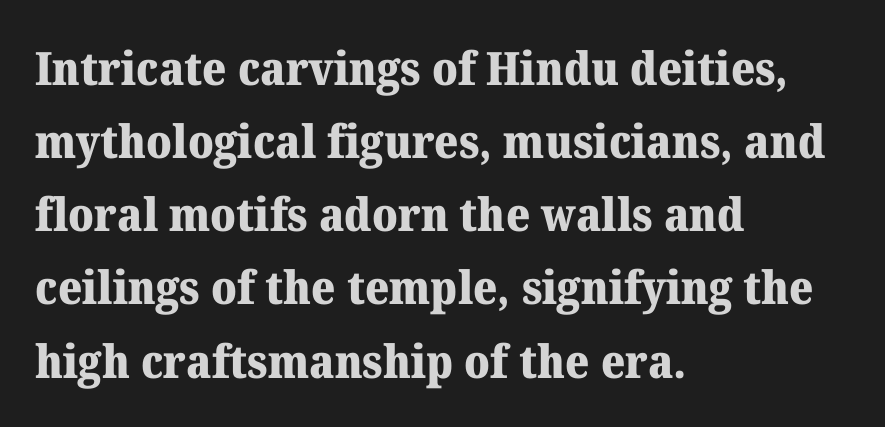
{"serif": "yes", "italic": "no", "bold": "yes", "weight": "heavy", "width": "normal", "stroke_contrast": "medium", "x_height": "medium", "monospaced": "no", "underline": "no", "align": "left", "line_spacing": "normal", "line_spacing_ratio": 1.59, "letter_spacing": "normal", "letter_spacing_em": 0.0, "glyph_px": 46}
